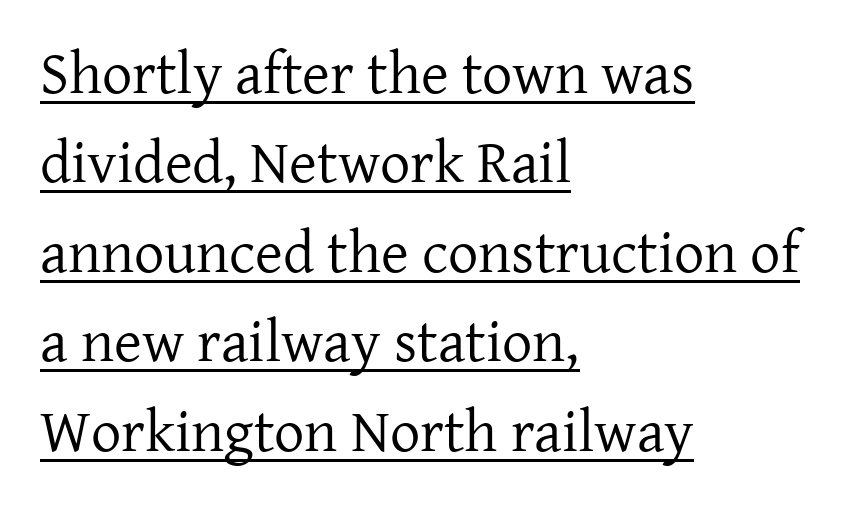
The image shows 60 px regular-weight serif type, upright; set left-aligned, normal line spacing (1.49x), normal letter spacing, underlined; low stroke contrast and a medium x-height.
